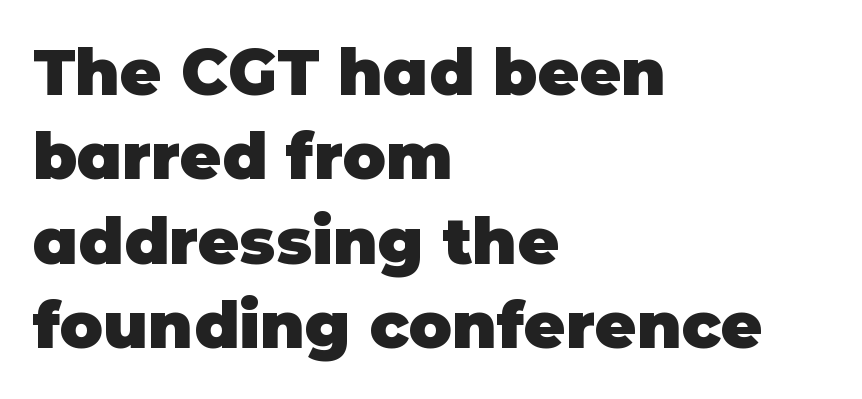
The image shows 64 px heavy sans-serif type, upright; set left-aligned, normal line spacing (1.32x), normal letter spacing, not underlined; low stroke contrast and a large x-height.
